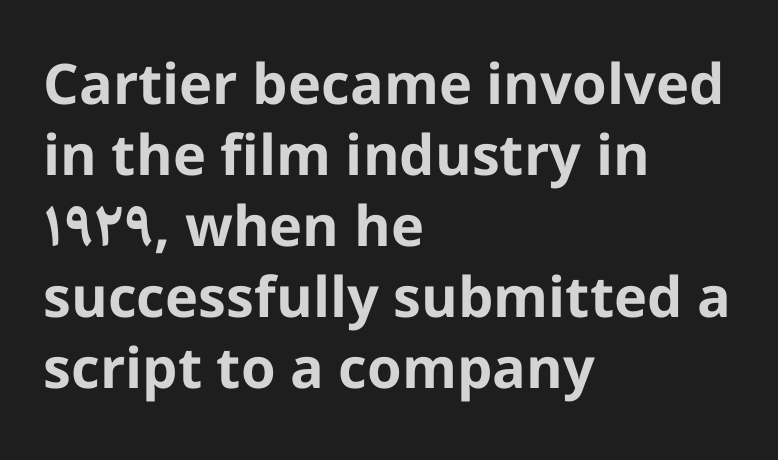
The tracking reads as untouched default to a designer's eye. Check under the words: just untouched page. Unlike italic type, these characters show no tilt at all. Horizontally, the lines are justified to the leading edge only. Students, observe: this is what conventionally led text looks like.
